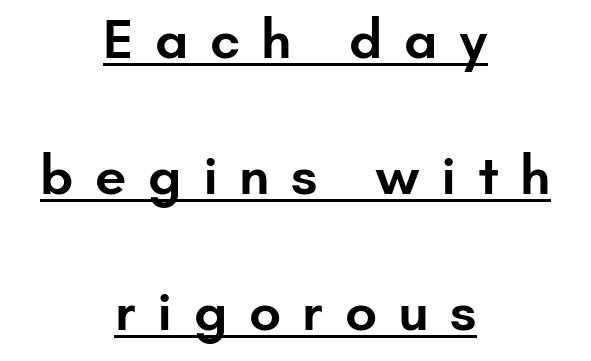
Short and long lines alike share a common midpoint. As a designer I'd log this as weight 600, semibold. Regarding leading, the lines here are spaced well apart. Has an underline been added? It has. Unlike a traditional serif, this face leaves its strokes unadorned. Proportional: the letters do not fall into vertical columns.
